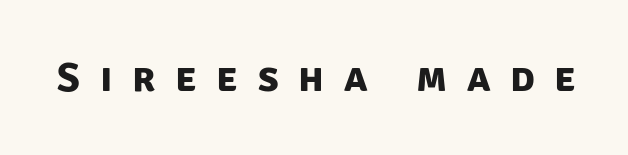
Regarding serifs, this sample does without them. Caption: bold face, heavy strokes. Letter spacing: wide. Looks like regular typesetting: each glyph gets only the width it needs. Descender tails drop into unmarked territory.
